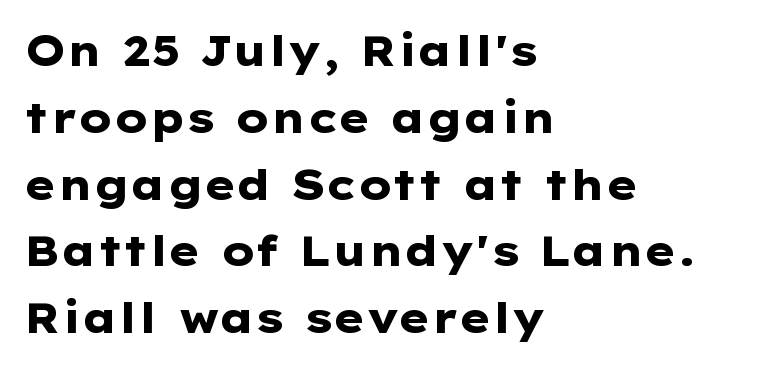
{"serif": "no", "italic": "no", "bold": "yes", "weight": "heavy", "width": "wide", "stroke_contrast": "low", "x_height": "medium", "monospaced": "no", "underline": "no", "align": "left", "line_spacing": "normal", "line_spacing_ratio": 1.59, "letter_spacing": "normal", "letter_spacing_em": 0.0, "glyph_px": 42}
